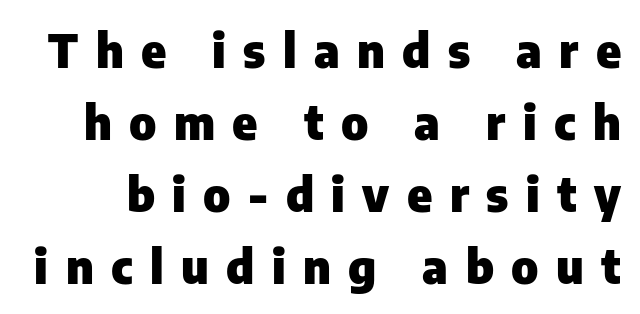
This is heavy type, rendered in bold. Each word looks stretched out because of the extra space between its letters. The vertical gap from one line to the next is medium. Underlining? Definitely not there. You can tell from the bare stems that sans-serif type was used.
